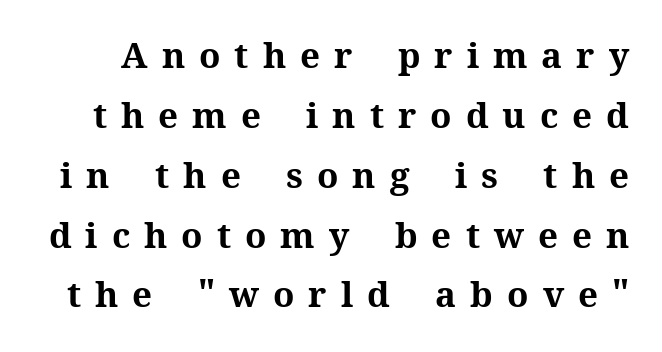
Typographic density is high because the face is bold. Italic: no, the glyphs are upright roman. Serifs: yes, visible at the terminals of the letterforms. Looks like regular typesetting: each glyph gets only the width it needs. Has an underline been added? It has not. A typesetter would call this heavily tracked-out type.
